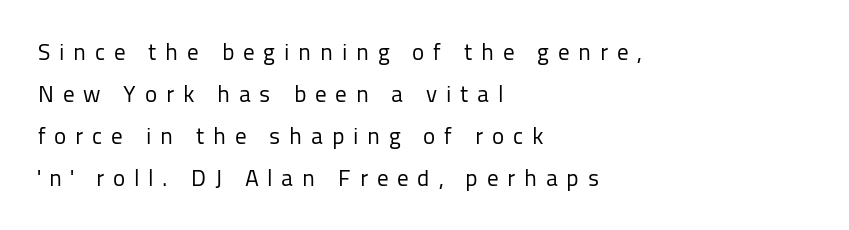
{"italic": "no", "bold": "no", "underline": "no", "align": "left", "line_spacing_ratio": 1.82, "letter_spacing": "wide", "letter_spacing_em": 0.38, "glyph_px": 23}
